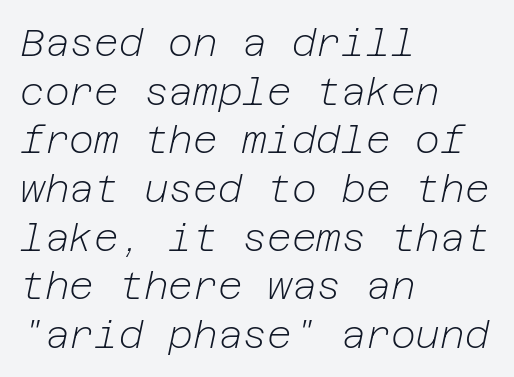
The image shows 38 px light type, italic (leaning right); set left-aligned, normal line spacing (1.28x), normal letter spacing, not underlined; low stroke contrast and a medium x-height.
